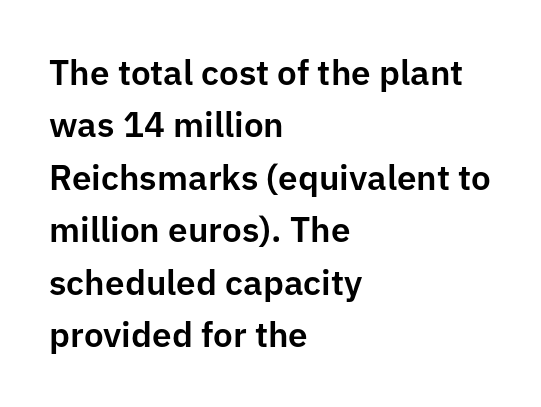
Nothing sits at the stroke ends, so this counts as sans-serif. This rendering features lettering with no underline. Nope, not italic — everything's standing straight. Compared with typical body copy, the letter spacing here is the same. A typesetter would call this leading conventional body-copy spacing. You could not count columns in this text — the font is proportionally spaced.
